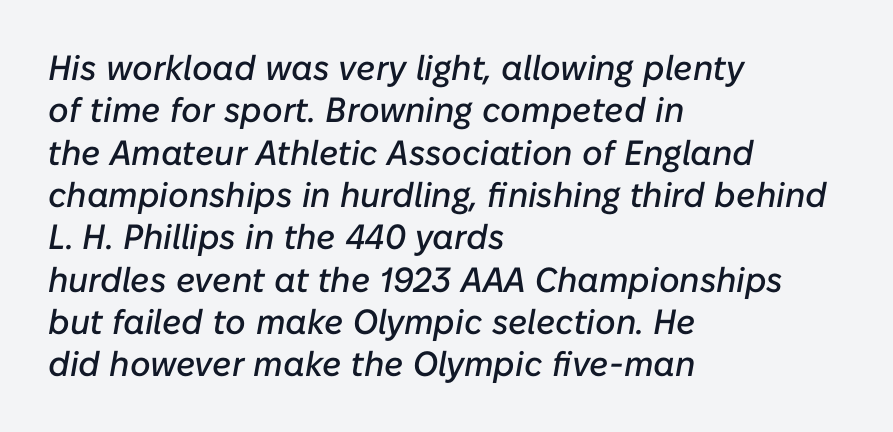
Each row of text sits above clean, open space. Do the characters align in a grid? No, the font is proportional. There is no visible air inserted between adjacent glyphs. These lines stack with their left ends in a neat column. The axis of the letterforms is tilted away from vertical.
